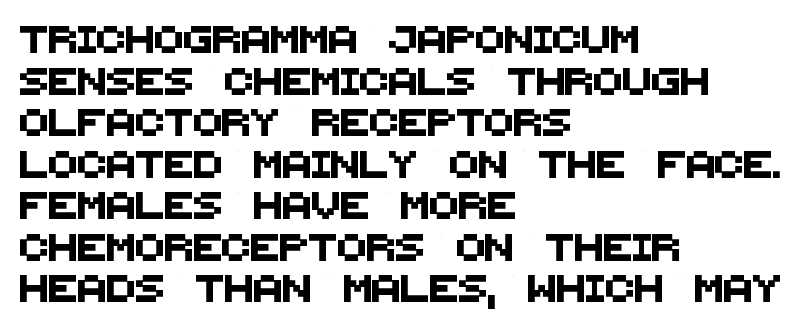
Does the leading feel generous? No, just average. The lines in this sample share a left origin and differ only in where they stop. The specimen omits any rule beneath the text block's lines. The horizontal fit of the characters is conventional and even.
